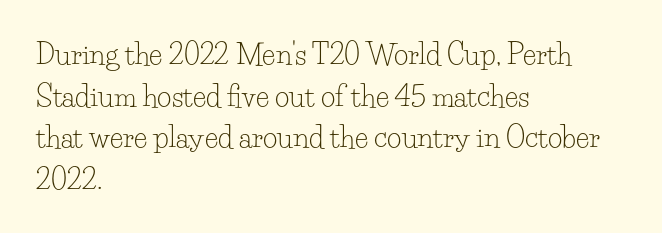
{"serif": "yes", "italic": "no", "bold": "no", "weight": "light", "width": "normal", "stroke_contrast": "low", "x_height": "small", "monospaced": "no", "underline": "no", "align": "left", "line_spacing": "normal", "line_spacing_ratio": 1.49, "letter_spacing": "normal", "letter_spacing_em": 0.0, "glyph_px": 28}
